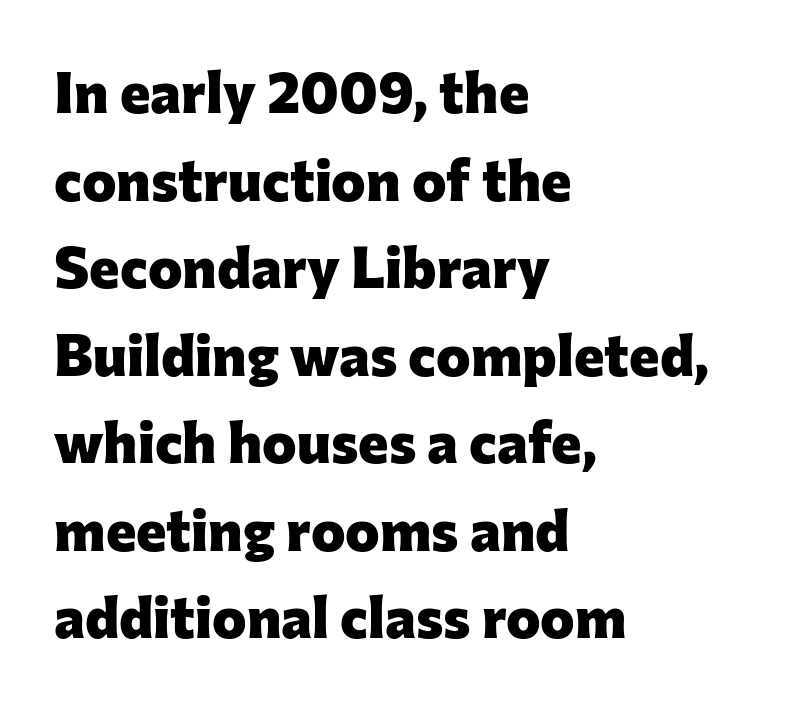
Horizontal bands of white between lines are of average thickness. Is the type bold? Yes — the strokes are clearly thick and heavy. Type style note: lacks serifs. Alignment: flush left. Decoration check: the copy has no underline. The letters advance in unequal steps, a hallmark of proportional type.
